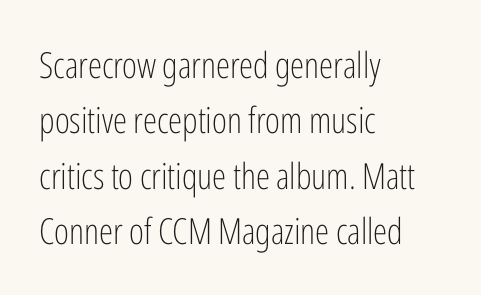
The image shows 36 px light, condensed sans-serif type, upright; set left-aligned, normal line spacing (1.54x), normal letter spacing, not underlined; low stroke contrast and a medium x-height.
